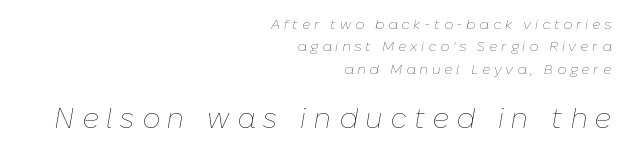
The image shows 28 px thin type, italic (leaning right); set right-aligned, normal line spacing (1.59x), unusually wide letter spacing (+0.27 em), not underlined; the second (bottom) block is 2.0x larger; low stroke contrast and a medium x-height.
